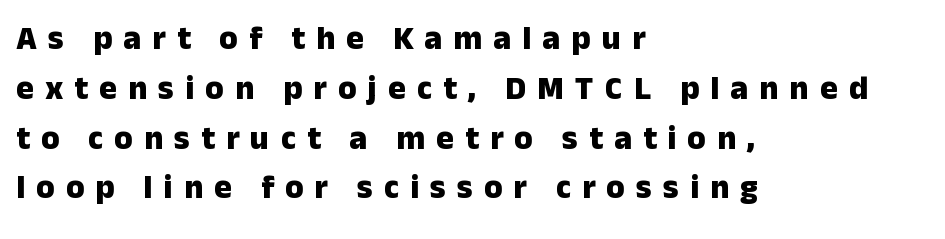
{"serif": "no", "italic": "no", "bold": "yes", "weight": "heavy", "width": "normal", "stroke_contrast": "low", "x_height": "medium", "monospaced": "no", "underline": "no", "align": "left", "line_spacing": "normal", "line_spacing_ratio": 1.51, "letter_spacing": "wide", "letter_spacing_em": 0.34, "glyph_px": 33}
